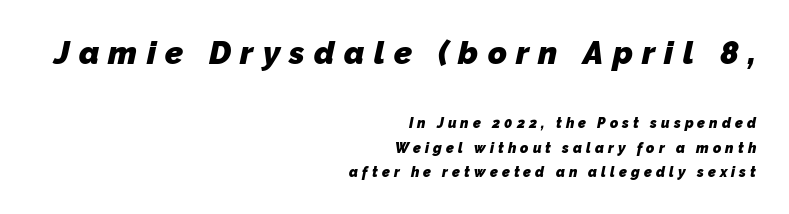
A typesetter would call this heavily tracked-out type. The glyphs in this specimen are sans serif. A typesetter would call this proportional, since set widths differ per character. Which chunk is bigger? The first one — the top block dwarfs the bottom.
